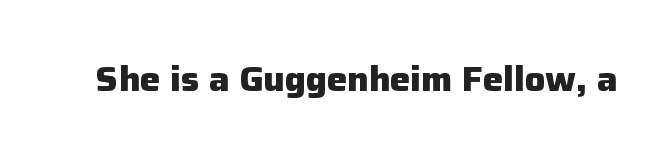
The image shows 34 px heavy sans-serif type, upright; set normal letter spacing, not underlined; low stroke contrast and a medium x-height.
